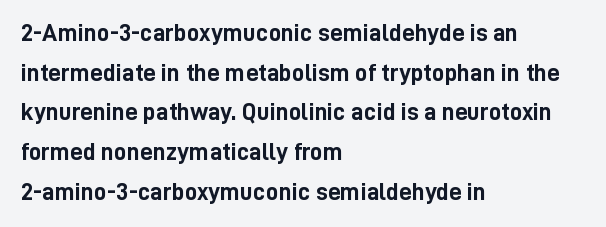
The words here are not underlined. Glyph-to-glyph distance matches everyday printed text. The rows are spaced the way most documents space them. The lettering holds an erect, upright posture throughout. Heavy-handed strokes throughout: this text is bold. Which margin do the lines hug? The left one — the right edge is uneven.
